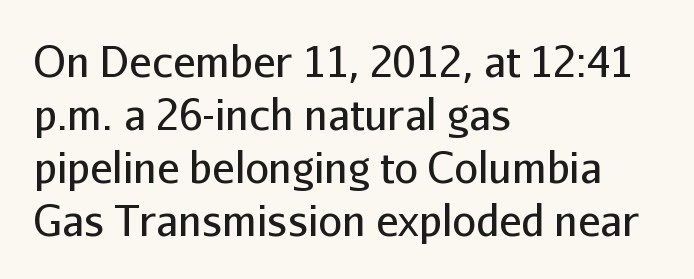
{"serif": "no", "italic": "no", "bold": "no", "weight": "regular", "width": "normal", "stroke_contrast": "low", "x_height": "medium", "monospaced": "no", "underline": "no", "align": "left", "line_spacing": "normal", "line_spacing_ratio": 1.26, "letter_spacing": "normal", "letter_spacing_em": 0.0, "glyph_px": 42}
